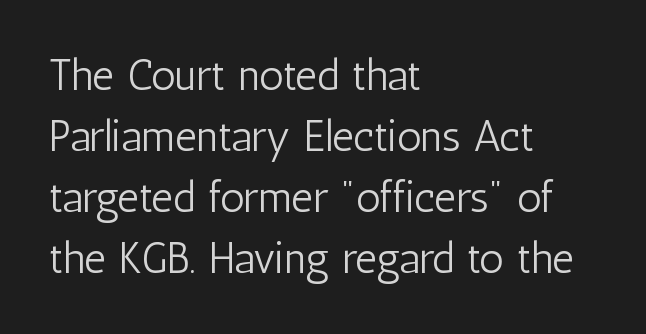
{"serif": "no", "italic": "no", "bold": "no", "weight": "light", "width": "condensed", "stroke_contrast": "low", "x_height": "medium", "monospaced": "no", "underline": "no", "align": "left", "line_spacing": "normal", "line_spacing_ratio": 1.42, "letter_spacing": "normal", "letter_spacing_em": 0.0, "glyph_px": 43}
